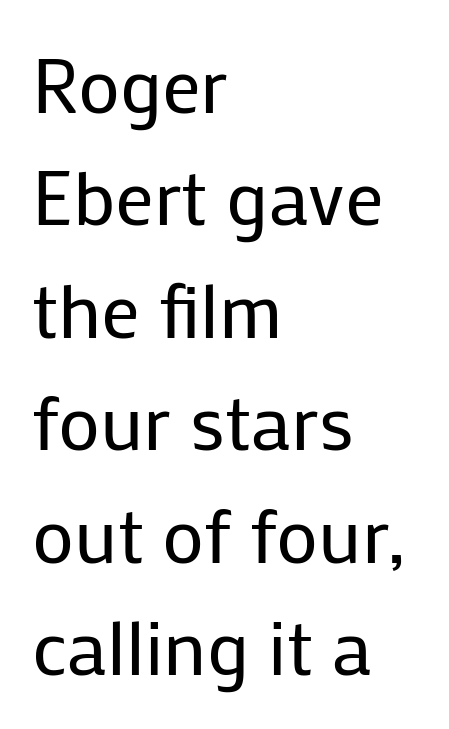
{"serif": "no", "italic": "no", "bold": "no", "weight": "regular", "width": "normal", "stroke_contrast": "low", "x_height": "medium", "monospaced": "no", "underline": "no", "align": "left", "line_spacing": "normal", "line_spacing_ratio": 1.46, "letter_spacing": "normal", "letter_spacing_em": 0.0, "glyph_px": 77}
